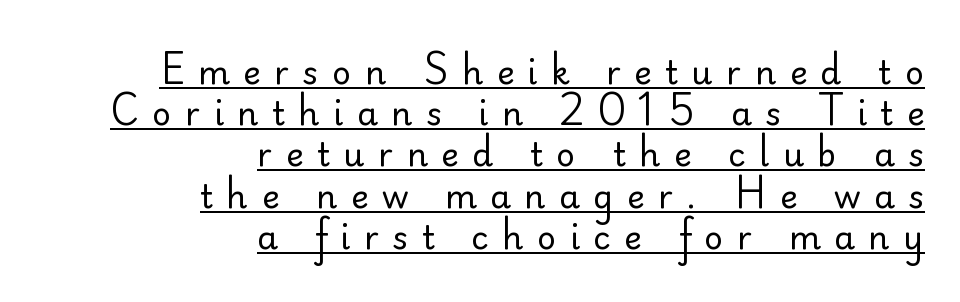
Stroke mass is kept to a normal reading level or below. This sample uses a sans-serif face. The space between consecutive lines is moderate. Layout note: lines flush right. The letters advance in unequal steps, a hallmark of proportional type. In terms of posture, this sample is upright.
